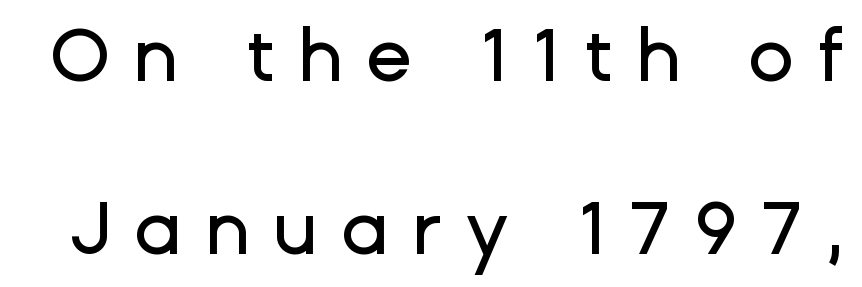
{"serif": "no", "italic": "no", "width": "normal", "stroke_contrast": "low", "x_height": "medium", "monospaced": "no", "underline": "no", "line_spacing": "loose", "line_spacing_ratio": 2.31, "letter_spacing": "wide", "letter_spacing_em": 0.31, "glyph_px": 75}
